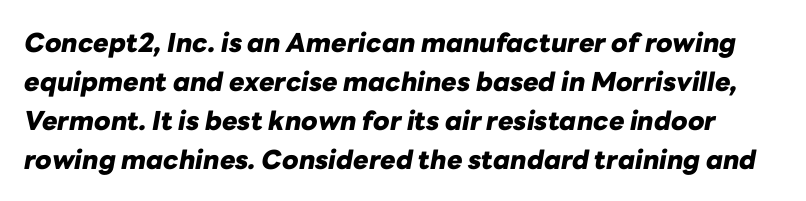
{"italic": "yes", "lean": "right", "slant_degrees": 10, "bold": "yes", "underline": "no", "line_spacing": "normal", "line_spacing_ratio": 1.5, "letter_spacing": "normal", "letter_spacing_em": 0.0, "glyph_px": 26}
